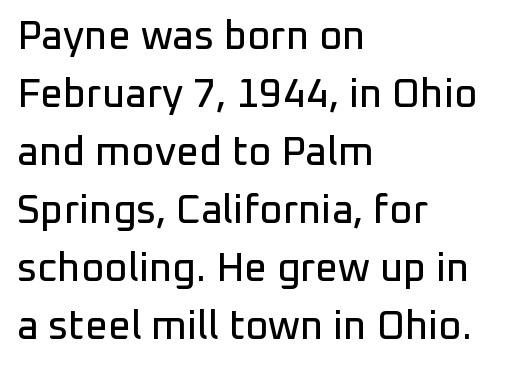
Each word holds together tightly as a unit, with standard inter-letter gaps. The face used here is a sans, in the tradition of grotesques and geometrics. Think of a printed novel: that variable character pitch is what you see here. The space directly below the letters is spotless. Every stem runs plumb, perpendicular to the baseline. Summary of vertical rhythm: regular, with standard interline spacing.
